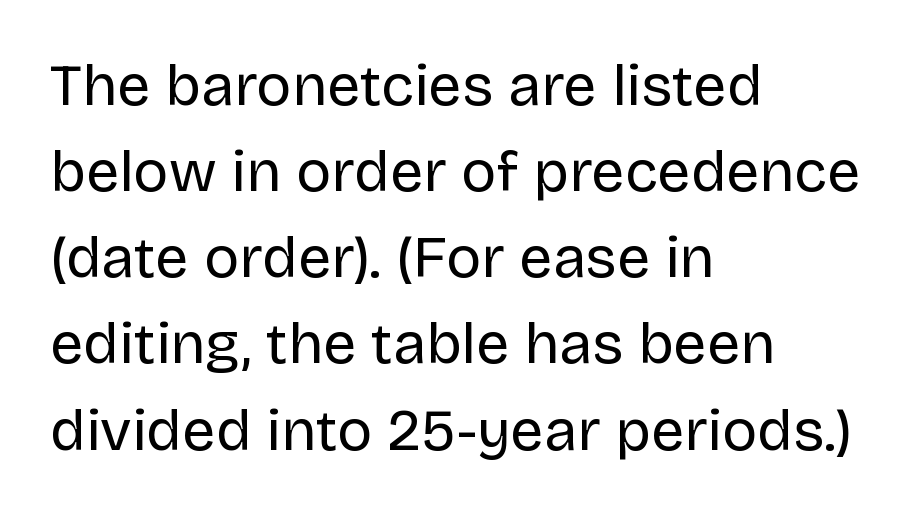
Q: Is the text bold? A: No.
Q: Is the text italic (slanted)? A: No, it is upright.
Q: Is the typeface a serif or a sans-serif typeface? A: Sans-serif.
Q: Is the text underlined? A: No.
Q: How is the paragraph aligned? A: Left-aligned.
Q: Is the spacing between letters normal or unusually wide? A: Normal.
Q: Is the spacing between lines tight, normal or loose? A: Normal.
Q: Width (condensed, normal, or wide)? A: Normal.
Q: Stroke contrast? A: Low.
Q: x-height? A: Large.
Q: Monospaced? A: No.
